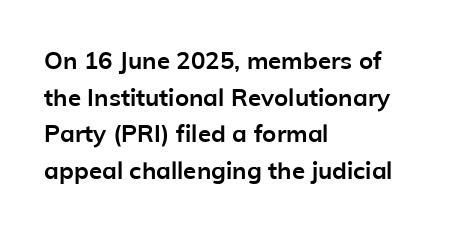
A typesetter would call this zero additional tracking. The letters stand upright; this is a roman face. Regular leading. The passage is arranged the way most books set body copy — flush left. Rule under the text: the space is simply empty. Strokes here are thick enough to call this a true bold.
